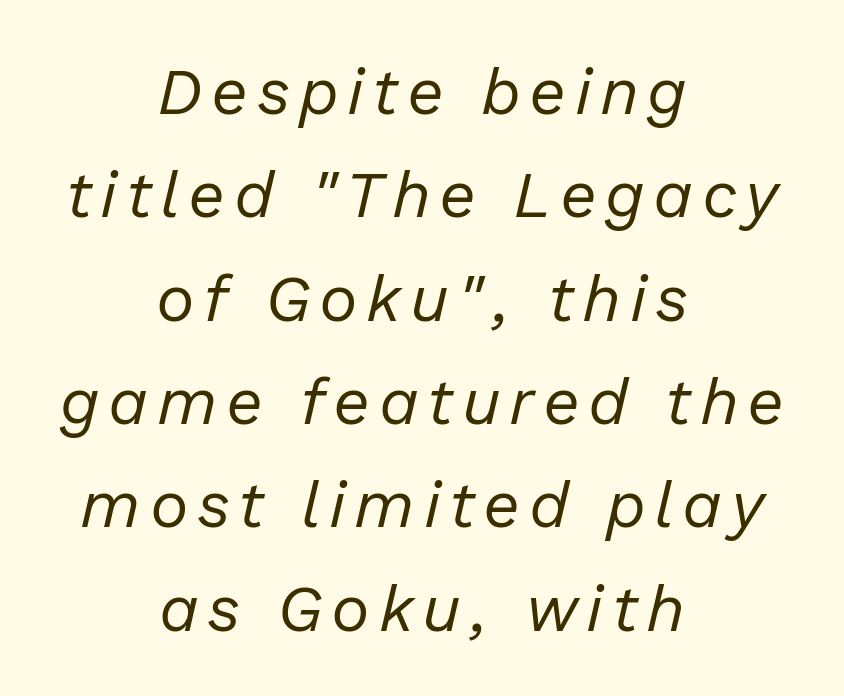
Character widths vary here, with narrow letters taking less room than wide ones. Glance below the letters and you will spot only blank space. One glance says typical: line gaps are just what's usual. The specimen reads as italic at a glance.
